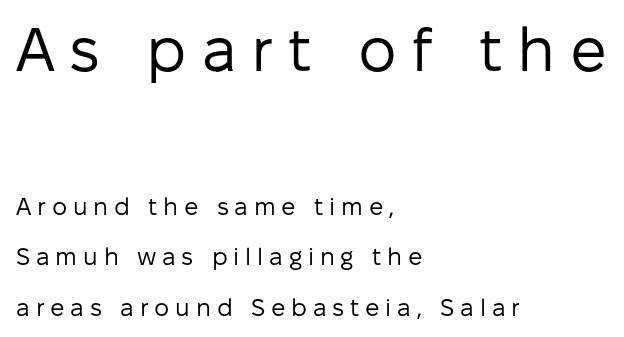
Stem width sits at or under what a default text font uses. Is the lower block the larger one? No — the upper block carries the bigger type. Short and long lines alike share a common starting point at left. A typesetter would call this proportional, since set widths differ per character.
